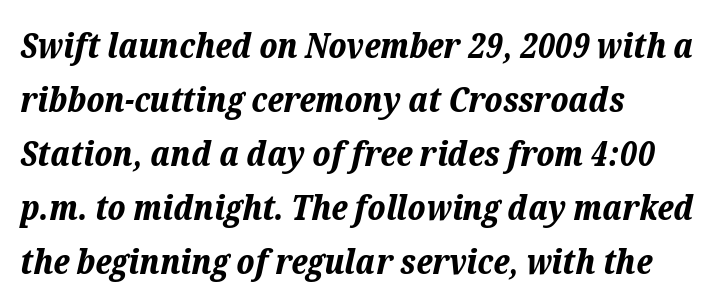
Q: Is the text bold? A: Yes.
Q: Is the text italic (slanted)? A: Yes, it leans right by about 12 degrees.
Q: Is the text underlined? A: No.
Q: How is the paragraph aligned? A: Left-aligned.
Q: Is the spacing between letters normal or unusually wide? A: Normal.
Q: Is the spacing between lines tight, normal or loose? A: Normal.
Q: Width (condensed, normal, or wide)? A: Normal.
Q: Stroke contrast? A: Low.
Q: x-height? A: Medium.
Q: Monospaced? A: No.
